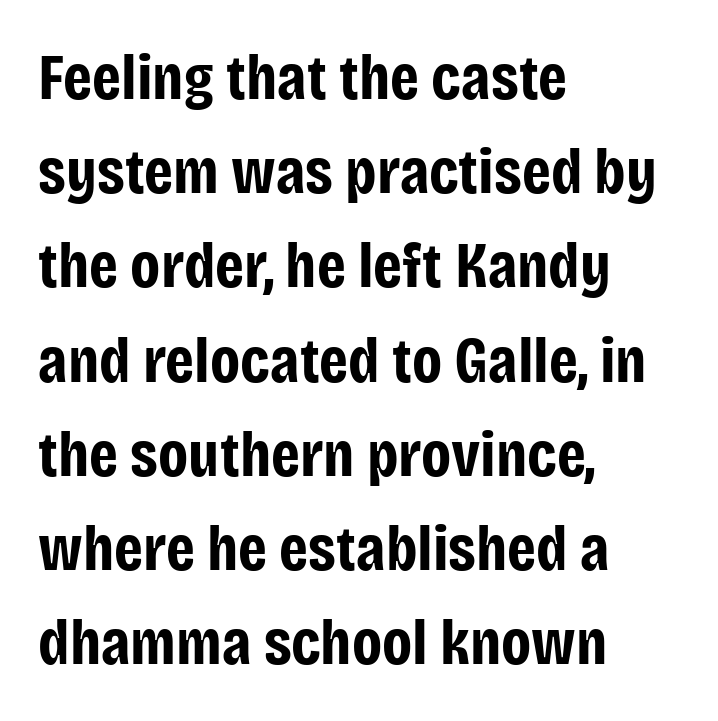
{"serif": "no", "italic": "no", "bold": "yes", "weight": "bold", "width": "condensed", "stroke_contrast": "low", "x_height": "large", "monospaced": "no", "underline": "no", "align": "left", "line_spacing": "normal", "line_spacing_ratio": 1.45, "letter_spacing": "normal", "letter_spacing_em": 0.0, "glyph_px": 65}
